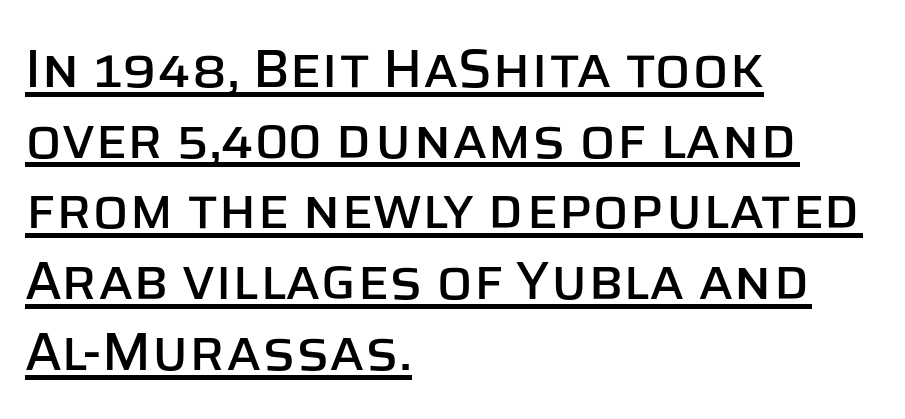
{"serif": "no", "italic": "no", "width": "normal", "stroke_contrast": "low", "x_height": "large", "monospaced": "no", "underline": "yes", "align": "left", "line_spacing": "normal", "line_spacing_ratio": 1.31, "letter_spacing": "normal", "letter_spacing_em": 0.0, "glyph_px": 54}
